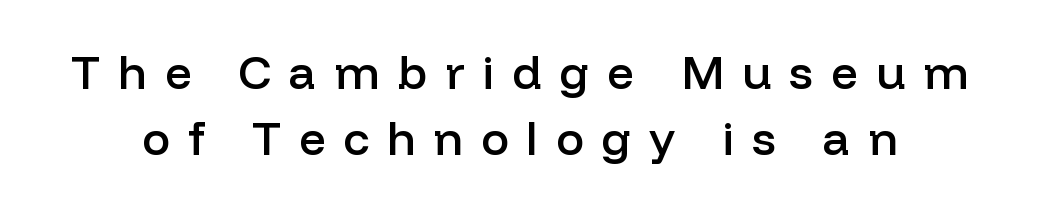
Q: Is the text bold? A: Semi-bold.
Q: Is the text italic (slanted)? A: No, it is upright.
Q: Is the typeface a serif or a sans-serif typeface? A: Sans-serif.
Q: Is the text underlined? A: No.
Q: Is the spacing between letters normal or unusually wide? A: Unusually wide.
Q: Is the spacing between lines tight, normal or loose? A: Normal.
Q: Width (condensed, normal, or wide)? A: Normal.
Q: Stroke contrast? A: Low.
Q: x-height? A: Medium.
Q: Monospaced? A: No.
